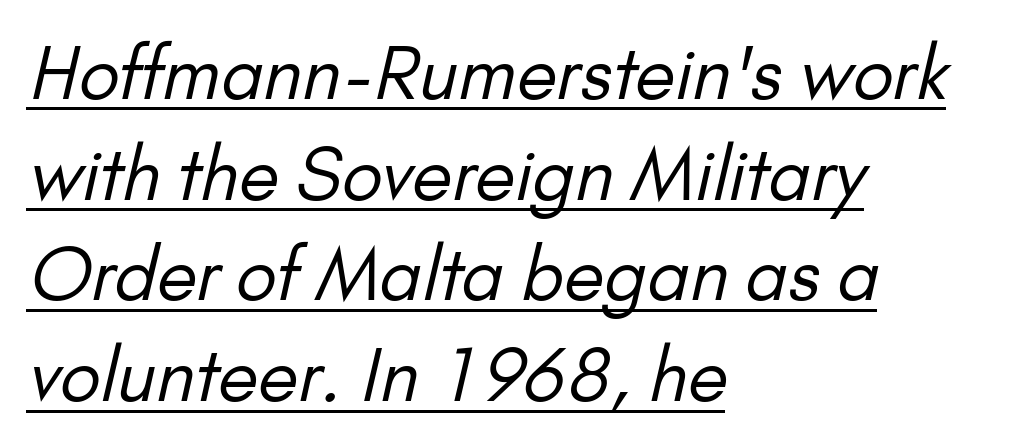
Q: Is the text bold? A: No.
Q: Is the typeface a serif or a sans-serif typeface? A: Sans-serif.
Q: Is the text underlined? A: Yes.
Q: How is the paragraph aligned? A: Left-aligned.
Q: Is the spacing between letters normal or unusually wide? A: Normal.
Q: Is the spacing between lines tight, normal or loose? A: Normal.
Q: Width (condensed, normal, or wide)? A: Normal.
Q: Stroke contrast? A: Low.
Q: x-height? A: Small.
Q: Monospaced? A: No.
